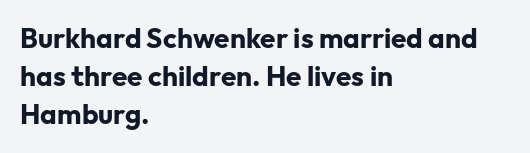
{"serif": "no", "italic": "no", "bold": "yes", "weight": "bold", "width": "normal", "stroke_contrast": "low", "x_height": "medium", "monospaced": "no", "underline": "no", "align": "left", "line_spacing": "normal", "line_spacing_ratio": 1.36, "letter_spacing": "normal", "letter_spacing_em": 0.0, "glyph_px": 28}
